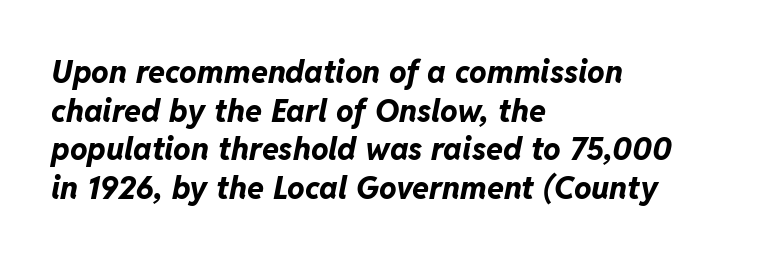
Tracking value appears to be zero — textbook default spacing. Line beginnings align vertically; line endings do not. How heavy is the stroke? Heavy — this is a bold. A typesetter would mark this as italic. Each new line begins a customary step beneath the previous one. Do the characters align in a grid? No, the font is proportional.
